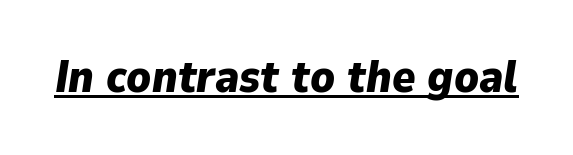
Q: Is the text bold? A: Yes.
Q: Is the text italic (slanted)? A: Yes, it leans right by about 9 degrees.
Q: Is the text underlined? A: Yes.
Q: Is the spacing between letters normal or unusually wide? A: Normal.
Q: Width (condensed, normal, or wide)? A: Normal.
Q: Stroke contrast? A: Low.
Q: x-height? A: Medium.
Q: Monospaced? A: No.
